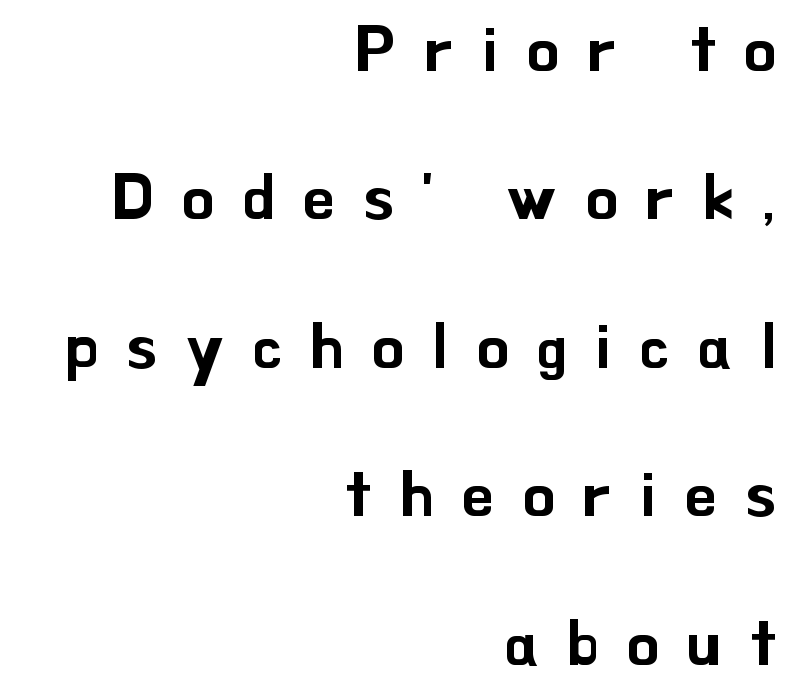
The letters advance in unequal steps, a hallmark of proportional type. Notice the wide empty band between every row — that's loose leading. Reading down the block, your eye finds every line finishing at a fixed right position. The letters stand straight up with perfectly vertical stems. How are the letters spaced? Widely, with obvious added tracking. The rendering shows plain stroke endings on the letterforms — a sans-serif design.
